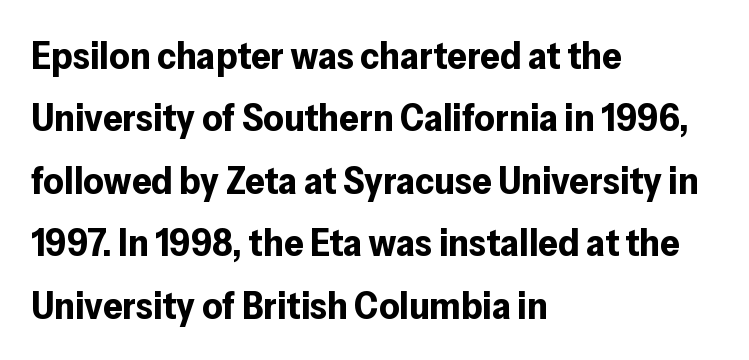
This sample uses an upright cut, with every glyph sitting square on the baseline. Normally led — the rows are evenly, conventionally spaced. Looks like regular typesetting: each glyph gets only the width it needs. These words are printed bold, with thick strokes throughout.
